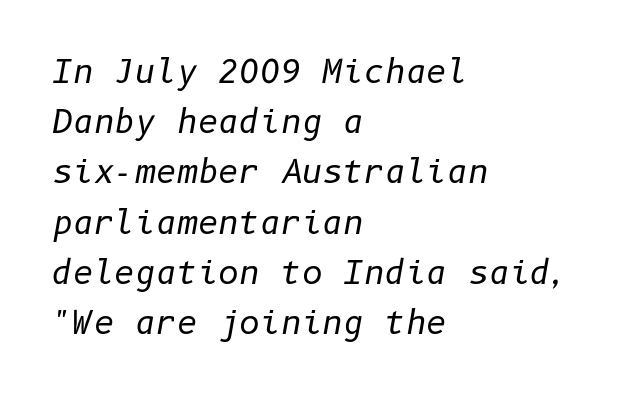
{"italic": "yes", "lean": "right", "slant_degrees": 10, "bold": "no", "weight": "regular", "width": "normal", "stroke_contrast": "low", "x_height": "medium", "underline": "no", "align": "left", "line_spacing": "normal", "line_spacing_ratio": 1.57, "letter_spacing": "normal", "letter_spacing_em": 0.0, "glyph_px": 32}
